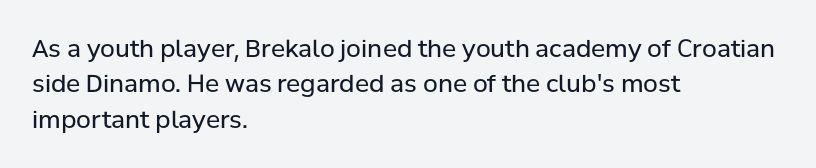
{"italic": "no", "bold": "no", "underline": "no", "align": "left", "line_spacing": "normal", "line_spacing_ratio": 1.47, "letter_spacing": "normal", "letter_spacing_em": 0.0, "glyph_px": 24}
